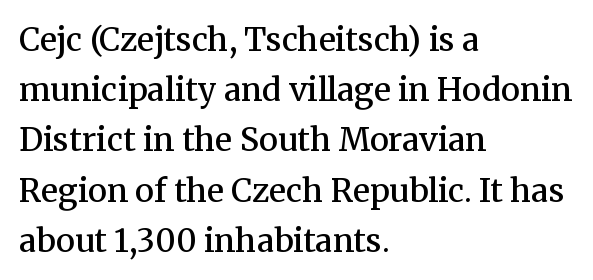
Q: Is the text bold? A: Semi-bold.
Q: Is the text italic (slanted)? A: No, it is upright.
Q: Is the typeface a serif or a sans-serif typeface? A: Serif.
Q: Is the text underlined? A: No.
Q: How is the paragraph aligned? A: Left-aligned.
Q: Is the spacing between letters normal or unusually wide? A: Normal.
Q: Is the spacing between lines tight, normal or loose? A: Normal.
Q: Width (condensed, normal, or wide)? A: Normal.
Q: Stroke contrast? A: Medium.
Q: x-height? A: Medium.
Q: Monospaced? A: No.
